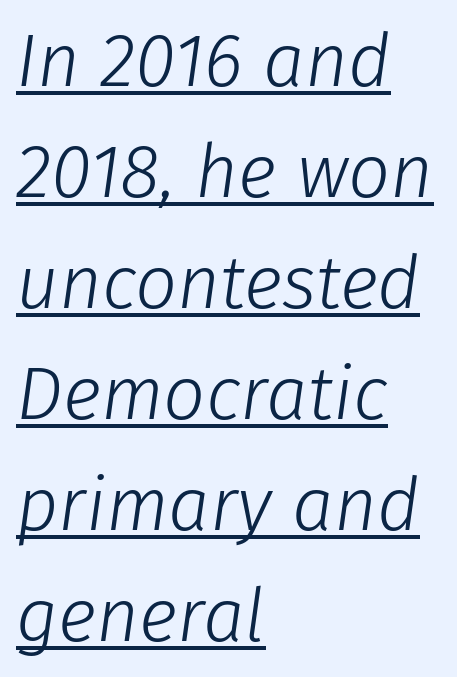
{"italic": "yes", "lean": "right", "slant_degrees": 8, "bold": "no", "weight": "light", "width": "normal", "stroke_contrast": "low", "x_height": "medium", "monospaced": "no", "underline": "yes", "align": "left", "line_spacing": "normal", "line_spacing_ratio": 1.5, "letter_spacing": "normal", "letter_spacing_em": 0.0, "glyph_px": 74}
